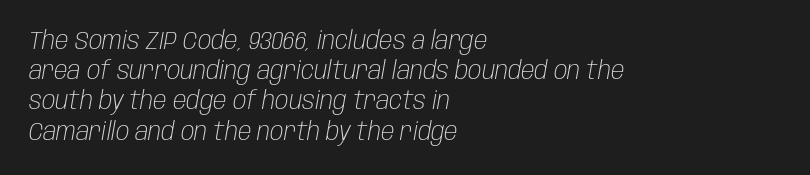
The image shows 25 px text type, italic (leaning right); set left-aligned, line spacing 1.21x, normal letter spacing, not underlined.
